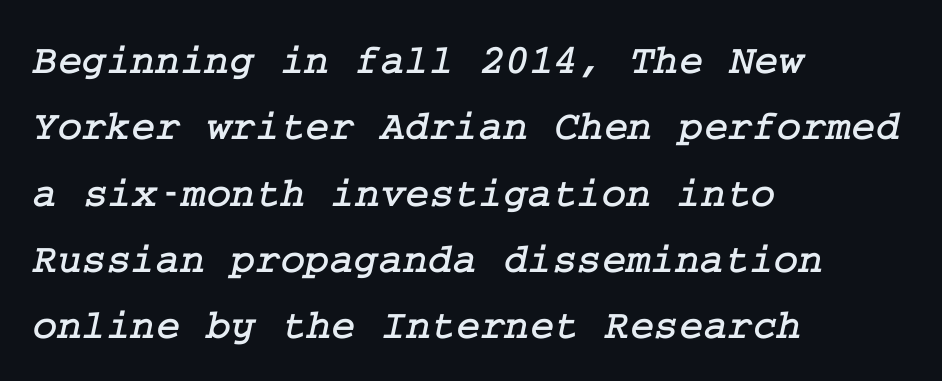
This rendering features lettering with no underline. In terms of letterform style, serifs are clearly present. Summary of vertical rhythm: regular, with standard interline spacing. Default kerning and tracking; the words read as compact shapes. Typeset ragged right — the left edge is the straight one.
